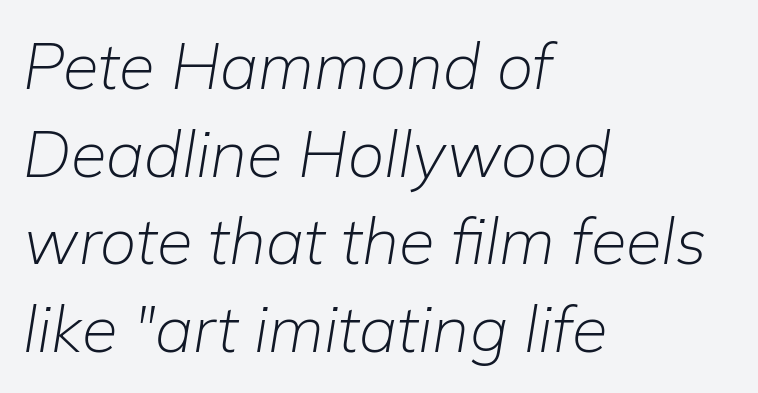
{"italic": "yes", "lean": "right", "slant_degrees": 9, "bold": "no", "weight": "light", "width": "normal", "stroke_contrast": "low", "x_height": "medium", "monospaced": "no", "underline": "no", "align": "left", "line_spacing": "normal", "line_spacing_ratio": 1.35, "letter_spacing": "normal", "letter_spacing_em": 0.0, "glyph_px": 65}
